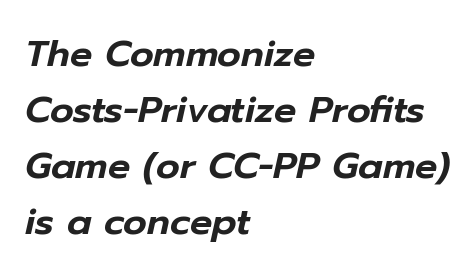
The image shows 37 px text type, italic (leaning right); set left-aligned, normal line spacing (1.51x), normal letter spacing, not underlined; low stroke contrast and a medium x-height.
